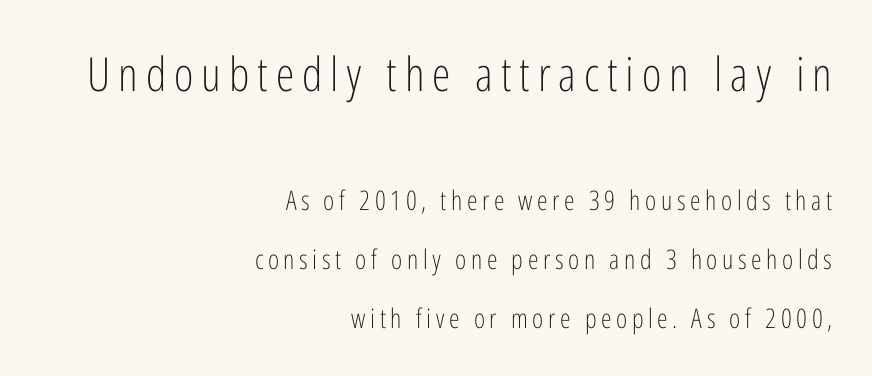
Q: Is the text bold? A: No.
Q: Is the text italic (slanted)? A: No, it is upright.
Q: Is the typeface a serif or a sans-serif typeface? A: Sans-serif.
Q: Is the text underlined? A: No.
Q: How is the paragraph aligned? A: Right-aligned.
Q: Is the spacing between lines tight, normal or loose? A: Loose.
Q: Which block of text is set in a larger size, the first (top) or the second (bottom)? A: The first (top) one.
Q: Width (condensed, normal, or wide)? A: Condensed.
Q: Stroke contrast? A: Low.
Q: x-height? A: Medium.
Q: Monospaced? A: No.
